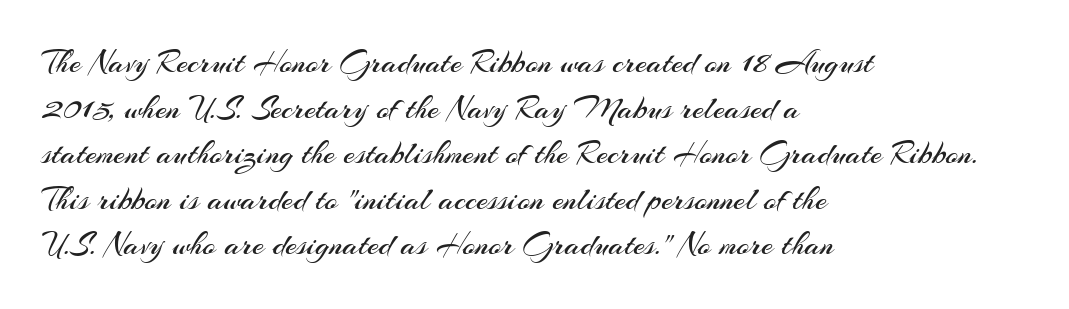
{"serif": "no", "bold": "no", "weight": "regular", "width": "normal", "stroke_contrast": "medium", "x_height": "small", "monospaced": "no", "underline": "no", "align": "left", "line_spacing": "normal", "line_spacing_ratio": 1.38, "letter_spacing": "normal", "letter_spacing_em": 0.0, "glyph_px": 33}
